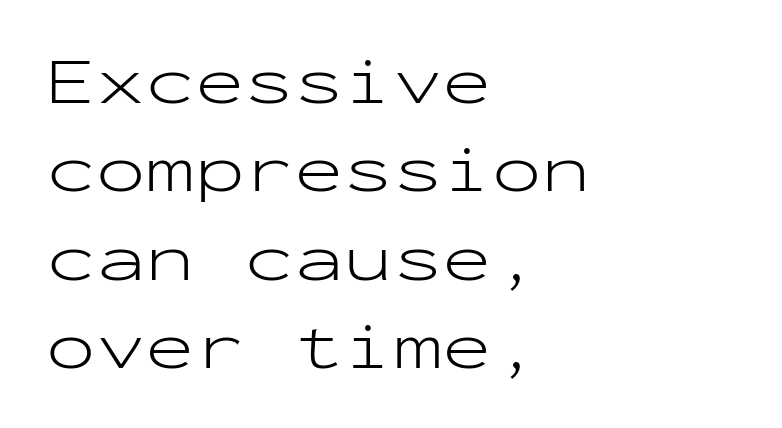
Any mark beneath the type? The region is blank. Short and long lines alike share a common starting point at left. This sample has the even, mechanical cadence of fixed-width lettering. Normally led — the rows are evenly, conventionally spaced. Glyph-to-glyph distance matches everyday printed text.
